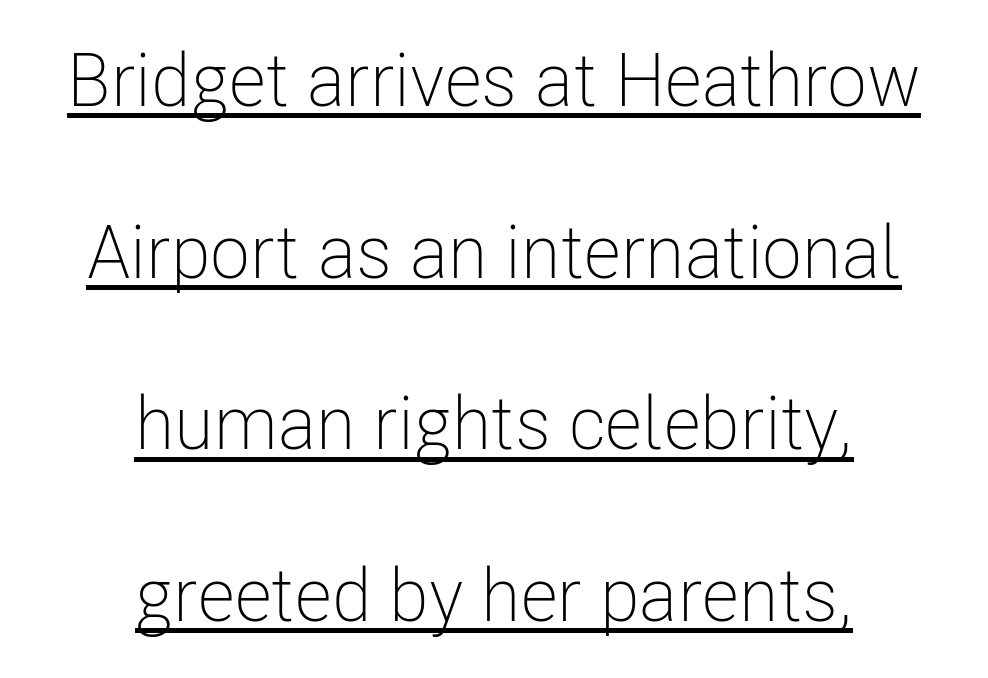
Q: Is the text bold? A: No.
Q: Is the text italic (slanted)? A: No, it is upright.
Q: Is the typeface a serif or a sans-serif typeface? A: Sans-serif.
Q: Is the text underlined? A: Yes.
Q: How is the paragraph aligned? A: Centered.
Q: Is the spacing between letters normal or unusually wide? A: Normal.
Q: Is the spacing between lines tight, normal or loose? A: Loose.
Q: Width (condensed, normal, or wide)? A: Condensed.
Q: Stroke contrast? A: Low.
Q: x-height? A: Medium.
Q: Monospaced? A: No.
